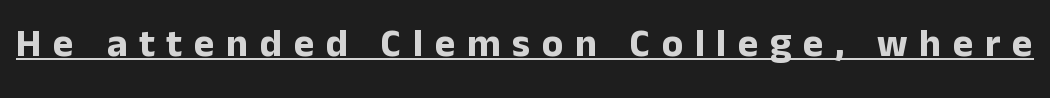
Ascenders rise straight up at ninety degrees. Is there an underline? Yes — a line sits under the letters. Spacing verdict: proportional, widths tailored to each character. Look at the tracking — it's clearly loosened, letters drifting apart.
